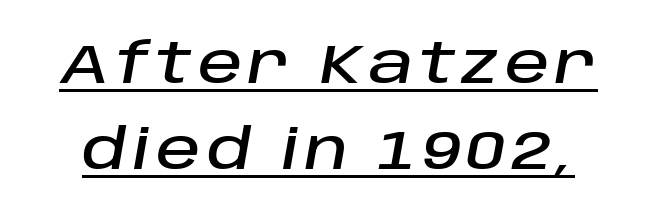
Q: Is the text italic (slanted)? A: Yes, it leans right by about 10 degrees.
Q: Is the text underlined? A: Yes.
Q: Is the spacing between lines tight, normal or loose? A: Normal.
Q: Width (condensed, normal, or wide)? A: Normal.
Q: Stroke contrast? A: Low.
Q: x-height? A: Large.
Q: Monospaced? A: No.
